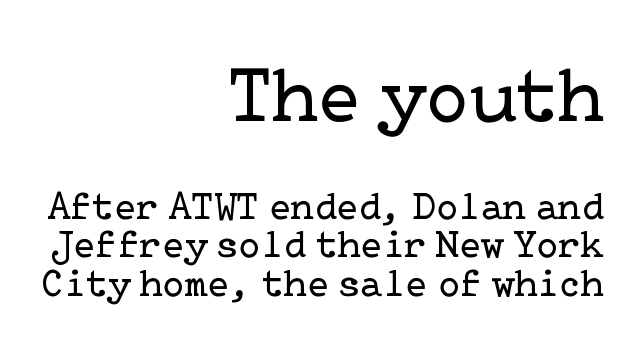
{"serif": "yes", "italic": "no", "bold": "no", "weight": "regular", "width": "normal", "stroke_contrast": "low", "x_height": "medium", "underline": "no", "align": "right", "line_spacing": "tight", "line_spacing_ratio": 0.96, "letter_spacing": "normal", "letter_spacing_em": 0.0, "larger_block": "first", "size_ratio": 1.98, "glyph_px": 79}
